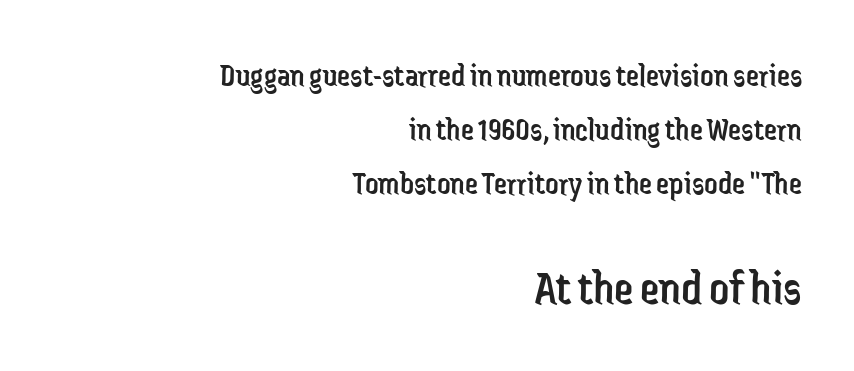
Q: Is the text bold? A: No.
Q: Is the text italic (slanted)? A: No, it is upright.
Q: Is the typeface a serif or a sans-serif typeface? A: Sans-serif.
Q: Is the text underlined? A: No.
Q: How is the paragraph aligned? A: Right-aligned.
Q: Is the spacing between letters normal or unusually wide? A: Normal.
Q: Is the spacing between lines tight, normal or loose? A: Normal.
Q: Which block of text is set in a larger size, the first (top) or the second (bottom)? A: The second (bottom) one.
Q: Width (condensed, normal, or wide)? A: Condensed.
Q: Stroke contrast? A: Low.
Q: x-height? A: Medium.
Q: Monospaced? A: No.
